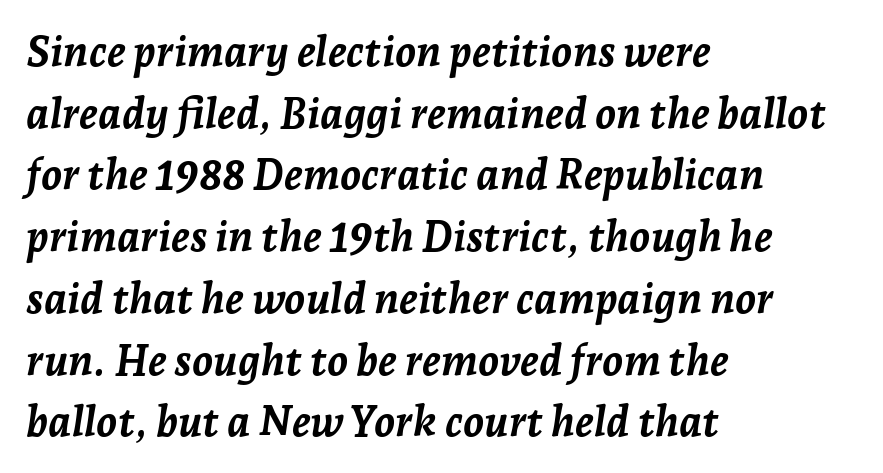
Q: Is the text bold? A: Yes.
Q: Is the text italic (slanted)? A: Yes, it leans right by about 7 degrees.
Q: Is the text underlined? A: No.
Q: How is the paragraph aligned? A: Left-aligned.
Q: Is the spacing between letters normal or unusually wide? A: Normal.
Q: Is the spacing between lines tight, normal or loose? A: Normal.
Q: Width (condensed, normal, or wide)? A: Normal.
Q: Stroke contrast? A: Low.
Q: x-height? A: Medium.
Q: Monospaced? A: No.
